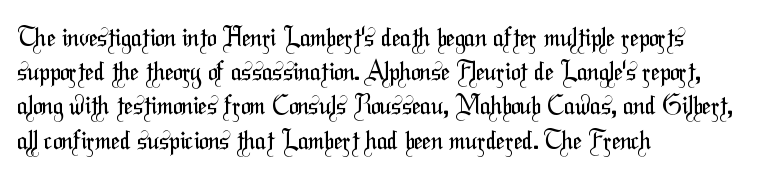
The image shows 25 px text type; set left-aligned, normal line spacing (1.37x), normal letter spacing, not underlined.
